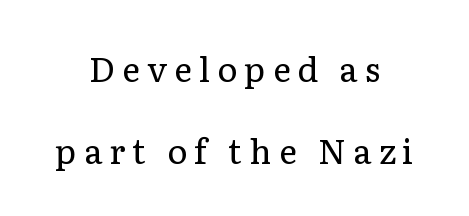
The image shows 34 px regular-weight serif type, upright; set centered, loose line spacing (2.41x), unusually wide letter spacing (+0.21 em), not underlined; low stroke contrast and a medium x-height.
